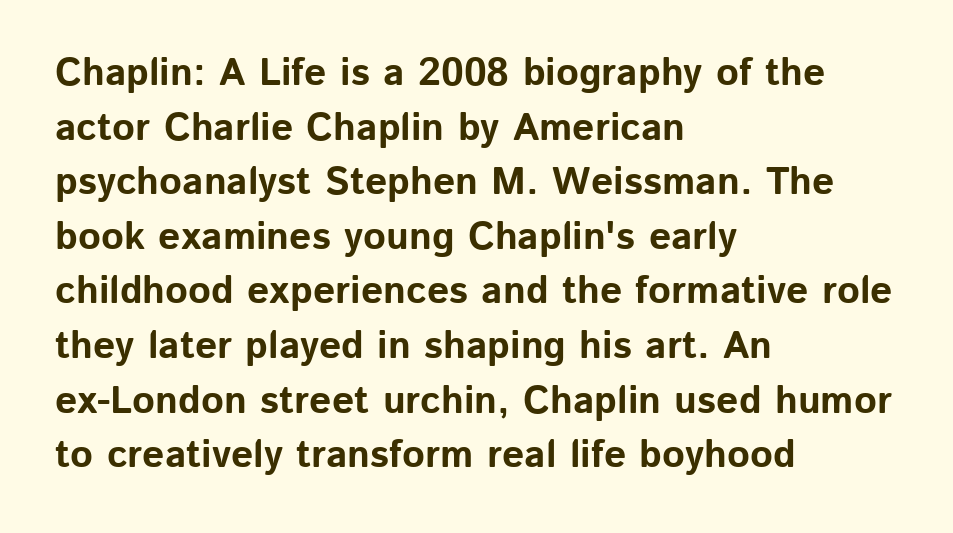
{"serif": "no", "italic": "no", "bold": "yes", "weight": "bold", "width": "normal", "stroke_contrast": "low", "x_height": "medium", "monospaced": "no", "underline": "no", "align": "left", "line_spacing": "normal", "line_spacing_ratio": 1.4, "letter_spacing": "normal", "letter_spacing_em": 0.0, "glyph_px": 39}
